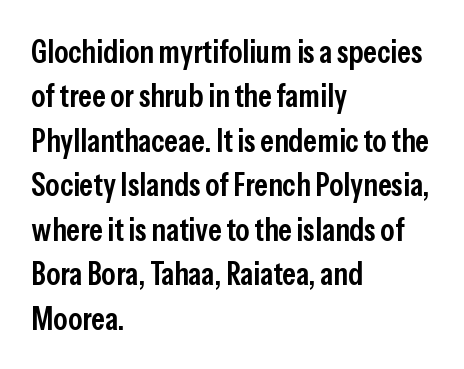
{"serif": "no", "italic": "no", "bold": "semi", "weight": "semibold", "width": "condensed", "stroke_contrast": "low", "x_height": "medium", "monospaced": "no", "underline": "no", "align": "left", "line_spacing": "normal", "line_spacing_ratio": 1.39, "letter_spacing": "normal", "letter_spacing_em": 0.0, "glyph_px": 32}
